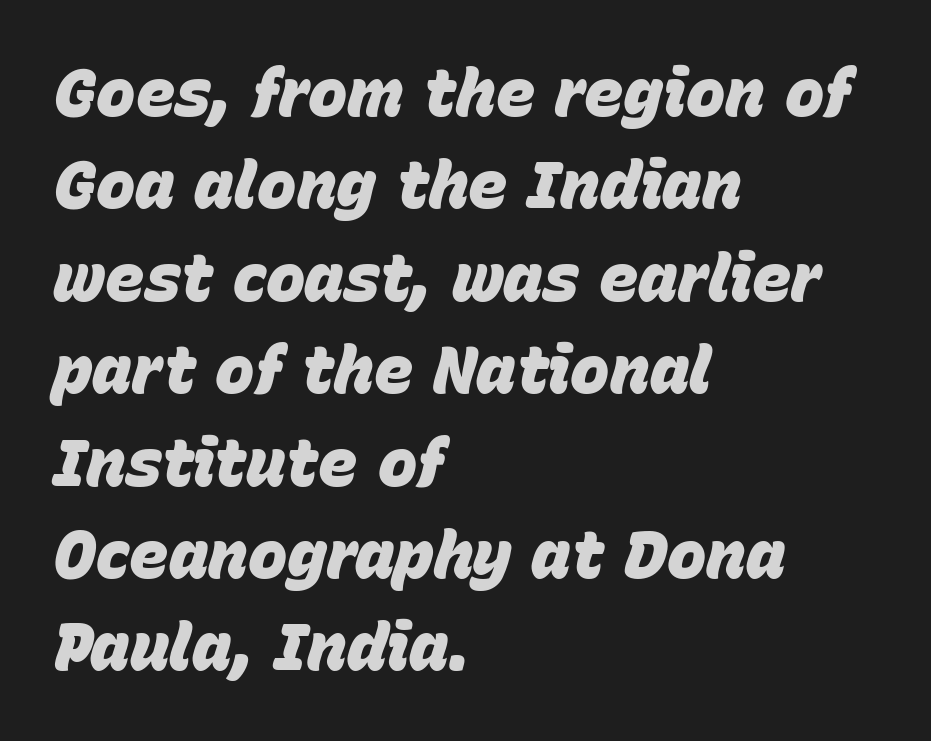
The image shows 66 px heavy type, italic (leaning right); set left-aligned, normal line spacing (1.4x), normal letter spacing, not underlined; low stroke contrast and a large x-height.
